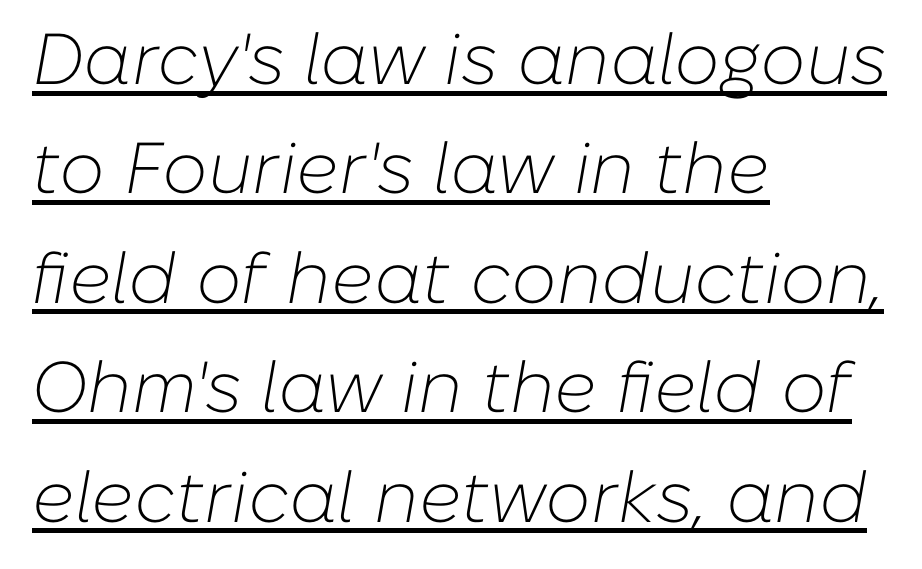
The image shows 72 px light type, italic (leaning right); set left-aligned, normal line spacing (1.52x), normal letter spacing, underlined; low stroke contrast and a medium x-height.
